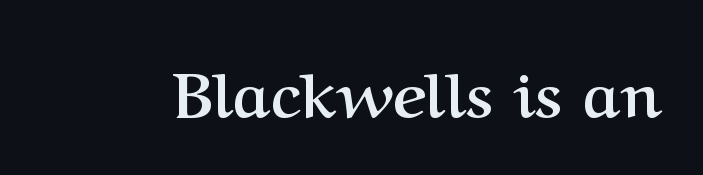
The image shows 63 px semibold serif type, upright; set normal letter spacing, not underlined; medium stroke contrast and a medium x-height.
